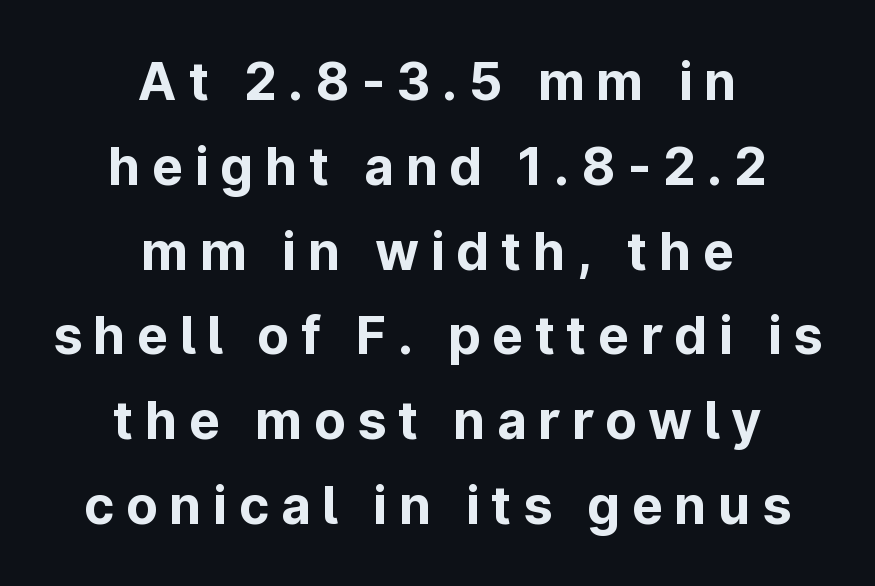
The image shows 52 px bold sans-serif type, upright; set centered, normal line spacing (1.63x), unusually wide letter spacing (+0.22 em), not underlined; low stroke contrast and a medium x-height.
